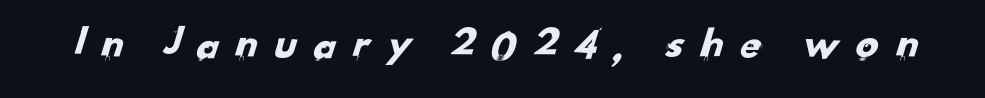
Q: Is the typeface a serif or a sans-serif typeface? A: Sans-serif.
Q: Is the text underlined? A: No.
Q: Is the spacing between letters normal or unusually wide? A: Unusually wide.
Q: Width (condensed, normal, or wide)? A: Normal.
Q: Stroke contrast? A: Low.
Q: x-height? A: Small.
Q: Monospaced? A: No.
